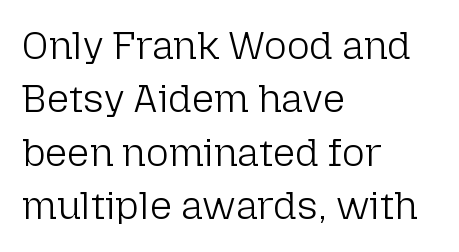
Q: Is the text bold? A: No.
Q: Is the text italic (slanted)? A: No, it is upright.
Q: Is the typeface a serif or a sans-serif typeface? A: Sans-serif.
Q: Is the text underlined? A: No.
Q: How is the paragraph aligned? A: Left-aligned.
Q: Is the spacing between letters normal or unusually wide? A: Normal.
Q: Is the spacing between lines tight, normal or loose? A: Normal.
Q: Width (condensed, normal, or wide)? A: Normal.
Q: Stroke contrast? A: Low.
Q: x-height? A: Medium.
Q: Monospaced? A: No.
